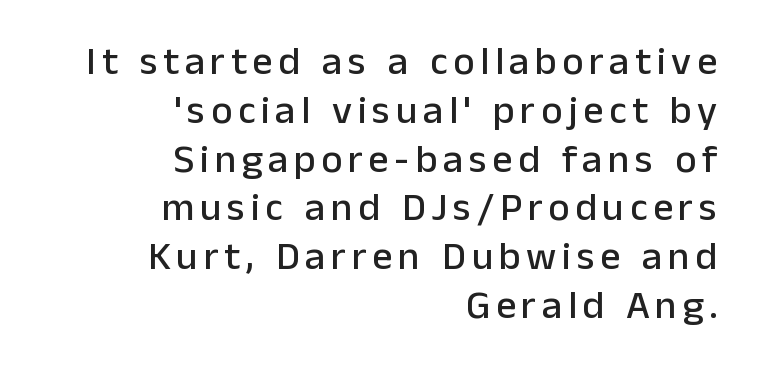
The image shows 40 px sans-serif type, upright; set right-aligned, line spacing 1.22x, not underlined; low stroke contrast and a medium x-height.
